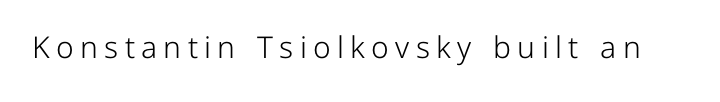
Q: Is the text bold? A: No.
Q: Is the text italic (slanted)? A: No, it is upright.
Q: Is the typeface a serif or a sans-serif typeface? A: Sans-serif.
Q: Is the text underlined? A: No.
Q: Is the spacing between letters normal or unusually wide? A: Unusually wide.
Q: Width (condensed, normal, or wide)? A: Normal.
Q: Stroke contrast? A: Low.
Q: x-height? A: Medium.
Q: Monospaced? A: No.
